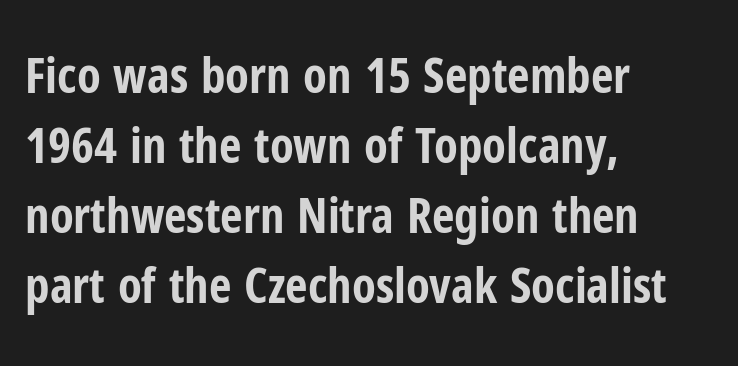
The image shows 49 px bold, condensed sans-serif type, upright; set left-aligned, normal line spacing (1.43x), normal letter spacing, not underlined; low stroke contrast and a medium x-height.
